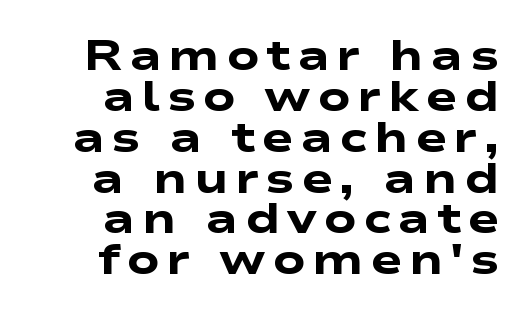
Pretty heavy lettering here — definitely bold. The space beneath each line is pristine and unruled. Line ends are locked; line starts wander. Grotesque or geometric, the face here clearly has no serifs. This sample trades vertical openness for compactness between lines.
